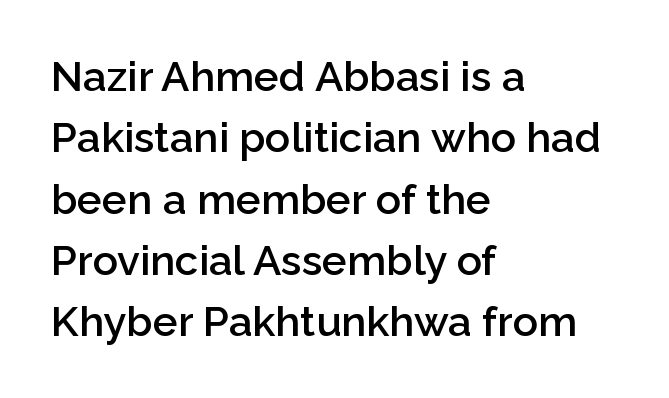
The face used here is rendered with its standard letterfit. No italicization has been applied; the sample stays upright. Each row of text sits above clean, open space. Every row of glyphs begins at an identical x-position on the left.
